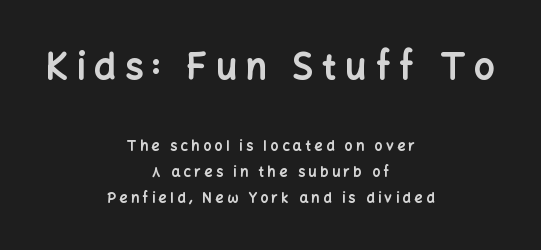
Q: Is the text bold? A: Yes.
Q: Is the text italic (slanted)? A: No, it is upright.
Q: Is the typeface a serif or a sans-serif typeface? A: Sans-serif.
Q: Is the text underlined? A: No.
Q: How is the paragraph aligned? A: Centered.
Q: Is the spacing between letters normal or unusually wide? A: Unusually wide.
Q: Which block of text is set in a larger size, the first (top) or the second (bottom)? A: The first (top) one.
Q: Width (condensed, normal, or wide)? A: Normal.
Q: Stroke contrast? A: Low.
Q: x-height? A: Medium.
Q: Monospaced? A: No.
